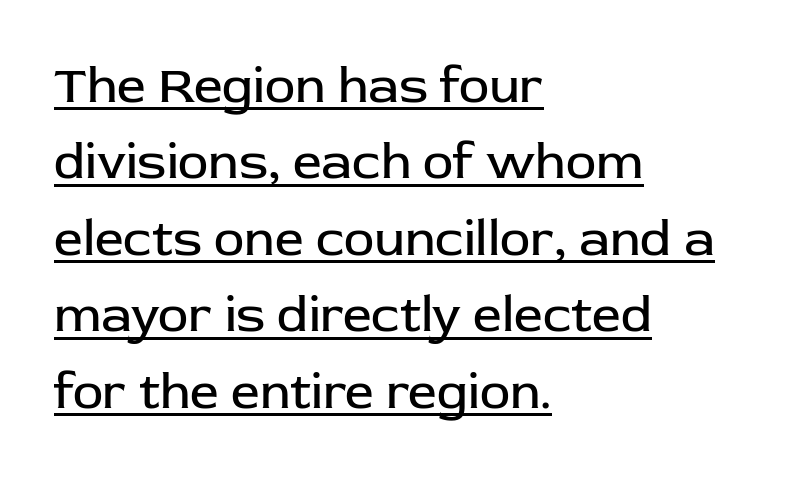
{"serif": "no", "italic": "no", "bold": "no", "weight": "regular", "width": "normal", "stroke_contrast": "low", "x_height": "medium", "monospaced": "no", "underline": "yes", "align": "left", "line_spacing": "normal", "line_spacing_ratio": 1.5, "letter_spacing": "normal", "letter_spacing_em": 0.0, "glyph_px": 51}
